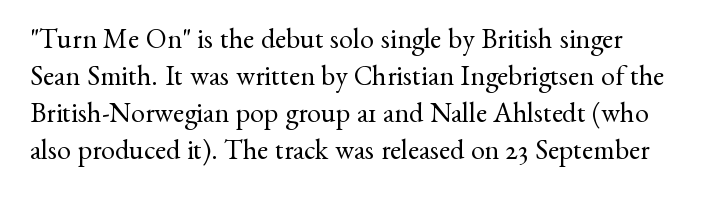
This sample has the flowing, uneven cadence of proportional lettering. Yep, those are serifs on the letters. The foot of each line stays bare and open. No heavy texture on the line: the type isn't bold. Ordinary non-slanted type is in use. The tracking reads as untouched default to a designer's eye.
